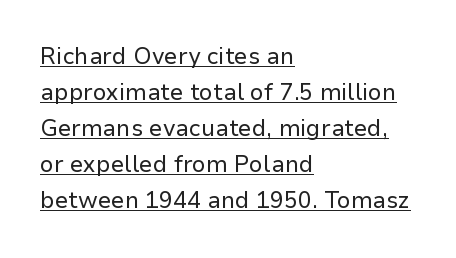
Q: Is the text bold? A: No.
Q: Is the text italic (slanted)? A: No, it is upright.
Q: Is the text underlined? A: Yes.
Q: How is the paragraph aligned? A: Left-aligned.
Q: Is the spacing between letters normal or unusually wide? A: Normal.
Q: Is the spacing between lines tight, normal or loose? A: Normal.
